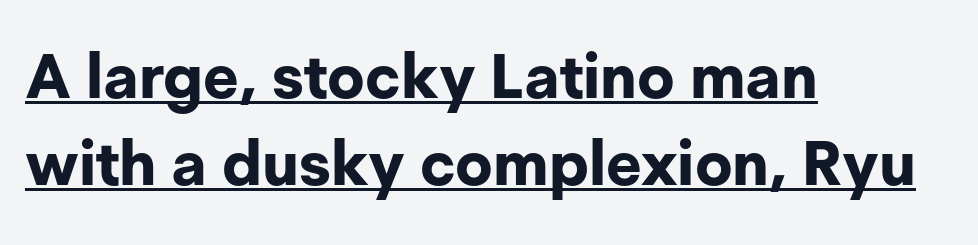
The image shows 62 px bold sans-serif type, upright; set left-aligned, normal line spacing (1.4x), normal letter spacing, underlined; low stroke contrast and a medium x-height.
